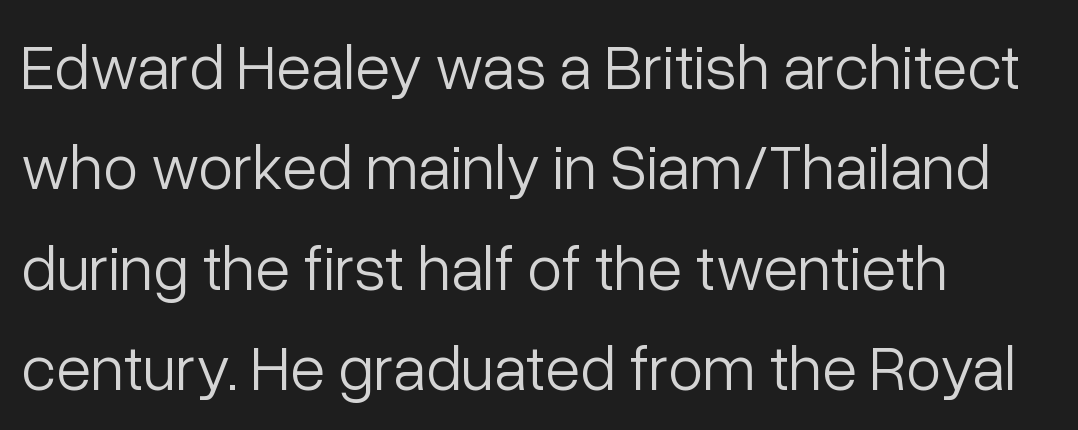
Q: Is the text bold? A: No.
Q: Is the text italic (slanted)? A: No, it is upright.
Q: Is the typeface a serif or a sans-serif typeface? A: Sans-serif.
Q: Is the text underlined? A: No.
Q: How is the paragraph aligned? A: Left-aligned.
Q: Is the spacing between letters normal or unusually wide? A: Normal.
Q: Is the spacing between lines tight, normal or loose? A: Normal.
Q: Width (condensed, normal, or wide)? A: Normal.
Q: Stroke contrast? A: Low.
Q: x-height? A: Medium.
Q: Monospaced? A: No.
